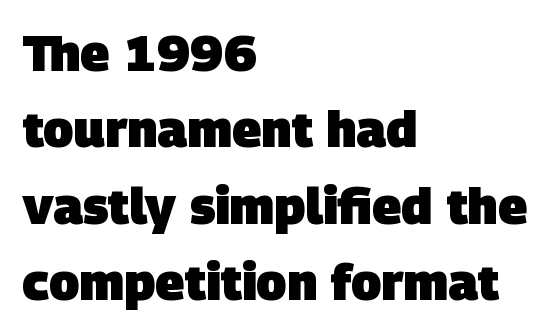
The rendering uses natural spacing where letterforms have individual widths. This rendering employs a face without finishing strokes, i.e., a sans-serif. The space directly below the letters is spotless. The face used here has the dense, thick strokes of a bold.
